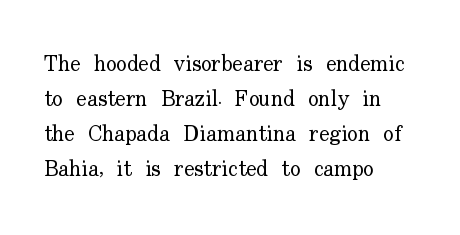
{"italic": "no", "bold": "no", "underline": "no", "align": "left", "line_spacing": "normal", "line_spacing_ratio": 1.59, "letter_spacing": "normal", "letter_spacing_em": 0.0, "glyph_px": 22}
